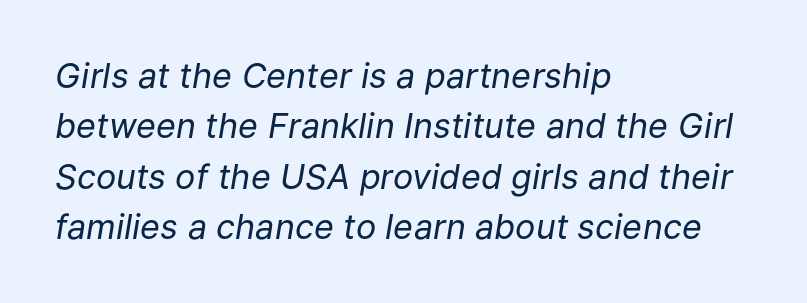
{"italic": "yes", "lean": "right", "slant_degrees": 9, "bold": "no", "weight": "regular", "width": "normal", "stroke_contrast": "low", "x_height": "medium", "monospaced": "no", "underline": "no", "align": "left", "line_spacing": "normal", "line_spacing_ratio": 1.48, "letter_spacing": "normal", "letter_spacing_em": 0.0, "glyph_px": 34}
